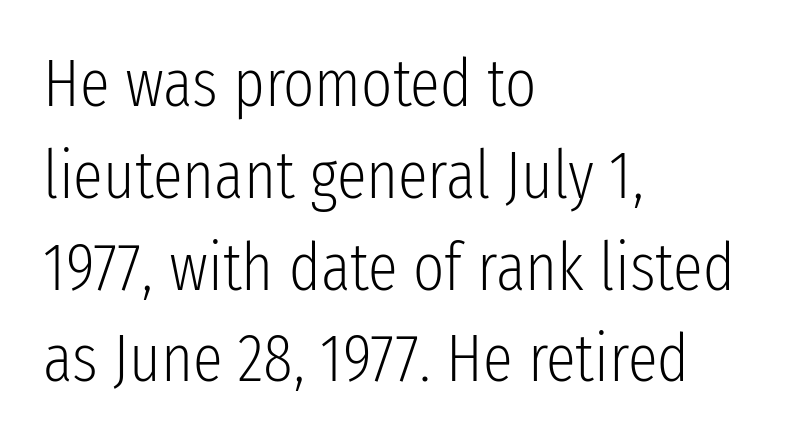
Q: Is the text bold? A: No.
Q: Is the text italic (slanted)? A: No, it is upright.
Q: Is the typeface a serif or a sans-serif typeface? A: Sans-serif.
Q: Is the text underlined? A: No.
Q: How is the paragraph aligned? A: Left-aligned.
Q: Is the spacing between letters normal or unusually wide? A: Normal.
Q: Is the spacing between lines tight, normal or loose? A: Normal.
Q: Width (condensed, normal, or wide)? A: Condensed.
Q: Stroke contrast? A: Low.
Q: x-height? A: Medium.
Q: Monospaced? A: No.
